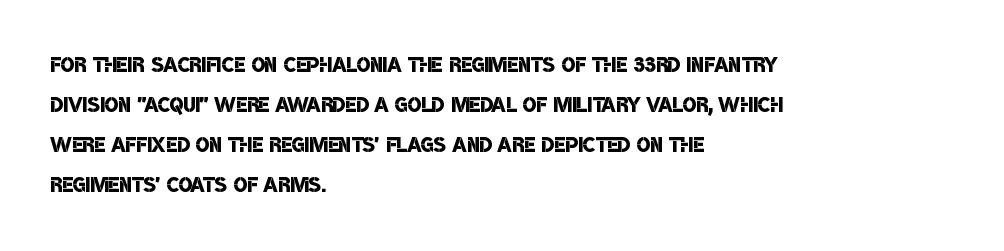
{"serif": "no", "bold": "semi", "weight": "semibold", "width": "condensed", "stroke_contrast": "low", "x_height": "large", "monospaced": "no", "underline": "no", "align": "left", "line_spacing": "normal", "line_spacing_ratio": 1.38, "letter_spacing": "normal", "letter_spacing_em": 0.0, "glyph_px": 29}
